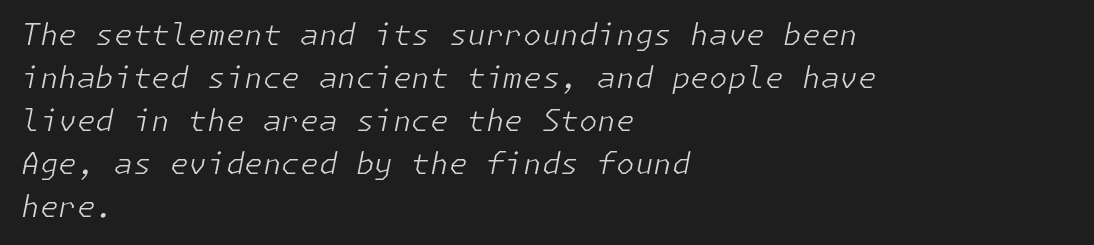
{"italic": "yes", "lean": "right", "slant_degrees": 11, "bold": "no", "weight": "light", "width": "normal", "stroke_contrast": "low", "x_height": "medium", "underline": "no", "align": "left", "line_spacing": "normal", "line_spacing_ratio": 1.43, "letter_spacing": "normal", "letter_spacing_em": 0.0, "glyph_px": 30}
